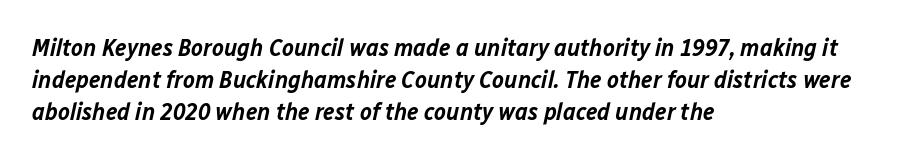
{"italic": "yes", "lean": "right", "slant_degrees": 12, "bold": "semi", "underline": "no", "align": "left", "line_spacing": "normal", "line_spacing_ratio": 1.28, "letter_spacing": "normal", "letter_spacing_em": 0.0, "glyph_px": 25}
